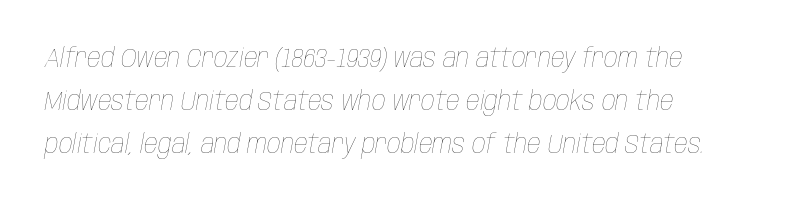
The image shows 27 px text type, italic (leaning right); set normal line spacing (1.59x), normal letter spacing, not underlined.
